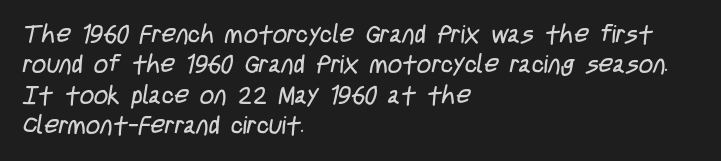
The image shows 25 px text type; set left-aligned, line spacing 1.22x, normal letter spacing, not underlined.
